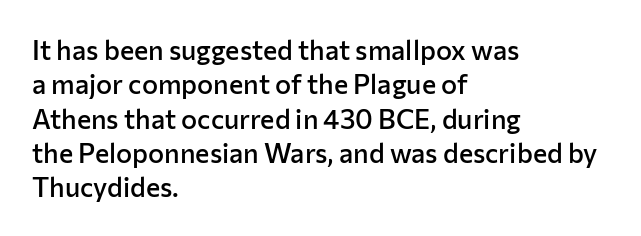
{"italic": "no", "bold": "semi", "underline": "no", "align": "left", "line_spacing": "normal", "line_spacing_ratio": 1.27, "letter_spacing": "normal", "letter_spacing_em": 0.0, "glyph_px": 27}
